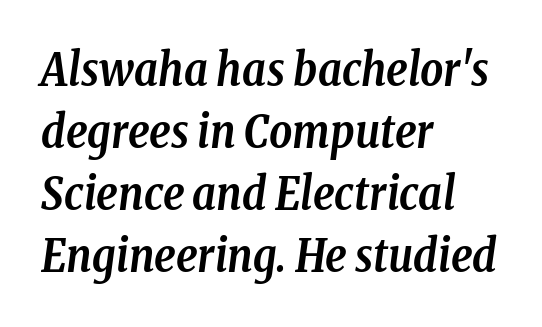
{"serif": "yes", "italic": "yes", "lean": "right", "slant_degrees": 8, "bold": "yes", "weight": "semibold", "width": "condensed", "stroke_contrast": "low", "x_height": "medium", "monospaced": "no", "underline": "no", "align": "left", "line_spacing": "normal", "line_spacing_ratio": 1.38, "letter_spacing": "normal", "letter_spacing_em": 0.0, "glyph_px": 45}
